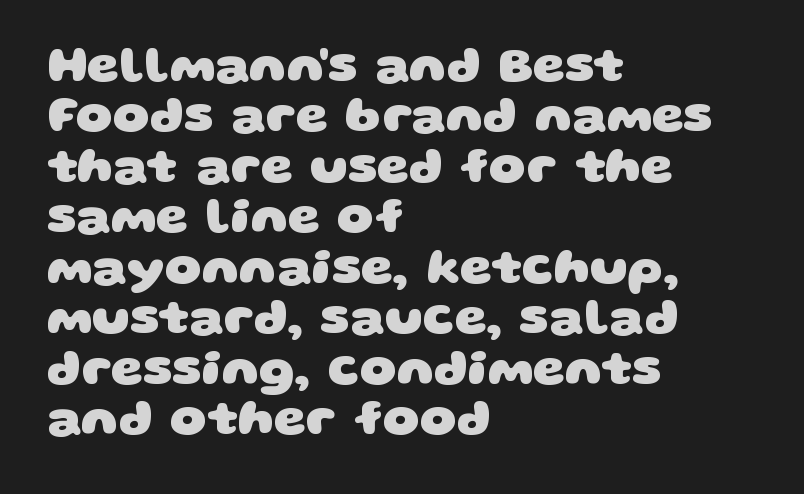
The face used here is rendered with its standard letterfit. The letters advance in unequal steps, a hallmark of proportional type. Honestly, the rows look squashed on top of each other. Weight check: bold — yes, fully. The setting favours the left margin, as ordinary paragraphs usually do.
